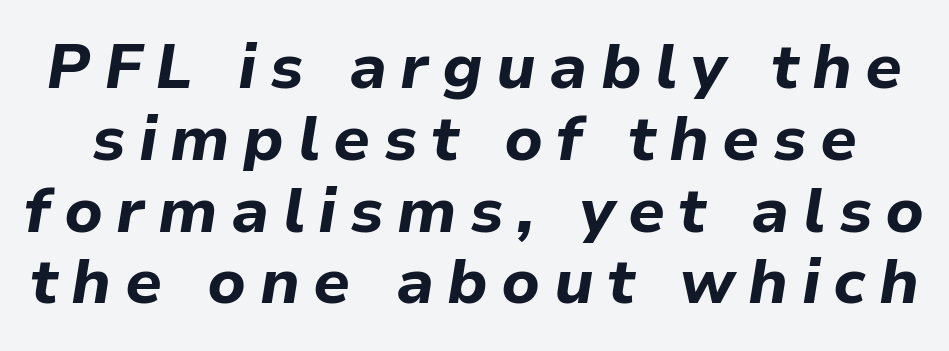
{"italic": "yes", "lean": "right", "slant_degrees": 9, "bold": "yes", "weight": "bold", "width": "normal", "stroke_contrast": "low", "x_height": "medium", "monospaced": "no", "underline": "no", "line_spacing": "tight", "line_spacing_ratio": 1.14, "letter_spacing": "wide", "letter_spacing_em": 0.21, "glyph_px": 63}
